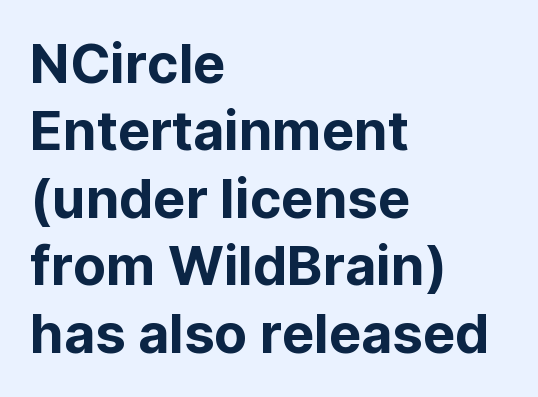
Q: Is the text italic (slanted)? A: No, it is upright.
Q: Is the typeface a serif or a sans-serif typeface? A: Sans-serif.
Q: Is the text underlined? A: No.
Q: How is the paragraph aligned? A: Left-aligned.
Q: Is the spacing between letters normal or unusually wide? A: Normal.
Q: Is the spacing between lines tight, normal or loose? A: Normal.
Q: Width (condensed, normal, or wide)? A: Normal.
Q: Stroke contrast? A: Low.
Q: x-height? A: Medium.
Q: Monospaced? A: No.
